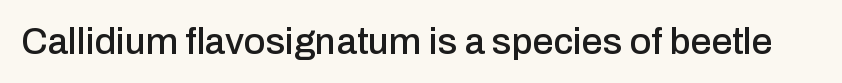
Spacing between characters is what you'd get straight out of the box. Just letters on the line, the space beneath them empty. This rendering employs a face without finishing strokes, i.e., a sans-serif. Each letter keeps its own natural width here, so spacing adapts to shape. Quick note: not italic, upright.
